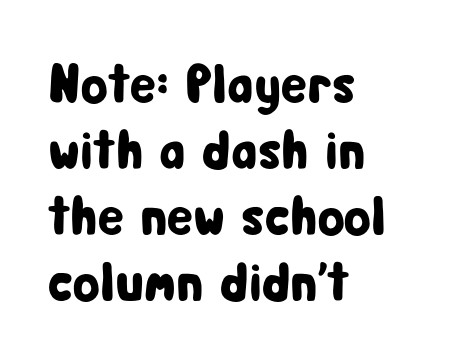
Q: Is the text italic (slanted)? A: No, it is upright.
Q: Is the typeface a serif or a sans-serif typeface? A: Sans-serif.
Q: Is the text underlined? A: No.
Q: How is the paragraph aligned? A: Left-aligned.
Q: Is the spacing between letters normal or unusually wide? A: Normal.
Q: Width (condensed, normal, or wide)? A: Condensed.
Q: Stroke contrast? A: Low.
Q: x-height? A: Medium.
Q: Monospaced? A: No.
